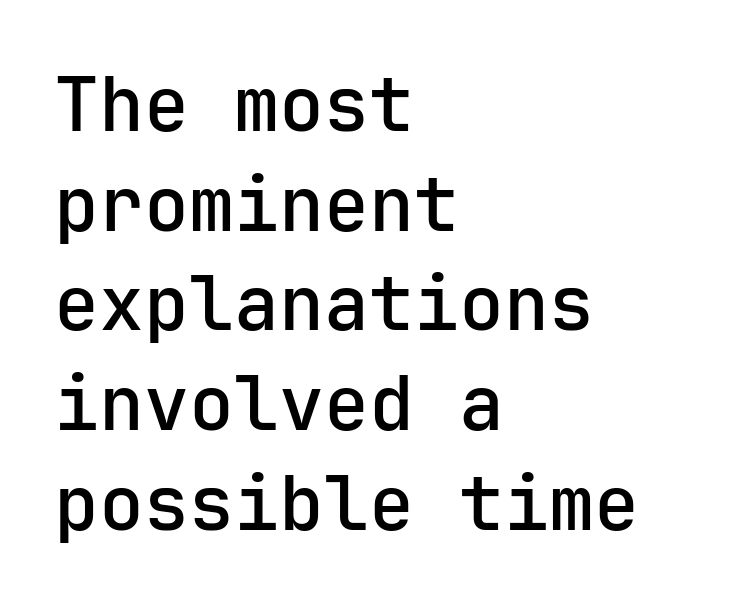
Serif or sans? Sans — the stroke terminals are bare. Standard letterfit; no display-style spreading of the glyphs. Is this a fixed-width face? Yes — each glyph sits in an identical cell. Letters rest on an invisible, unmarked baseline. The letters stand straight up with perfectly vertical stems.
